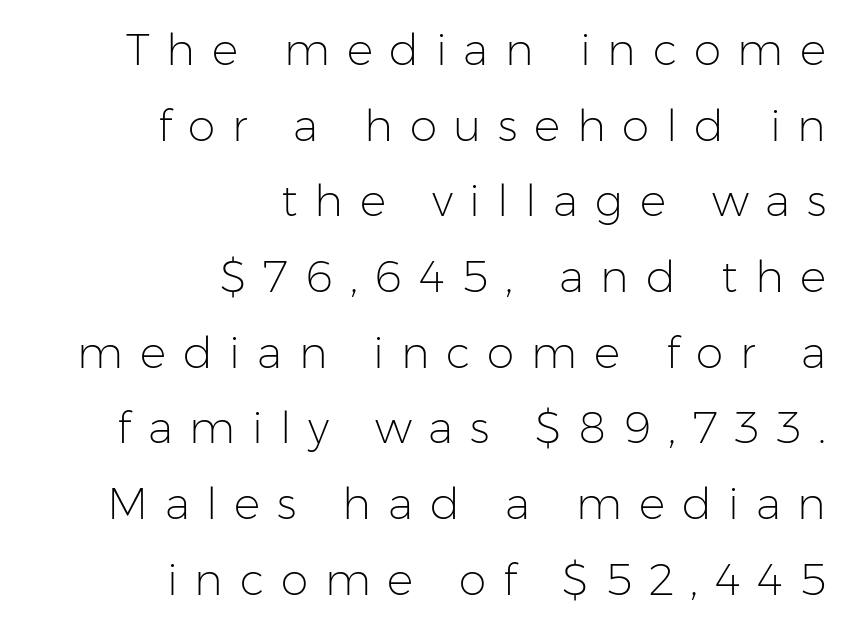
The image shows 44 px light sans-serif type, upright; set right-aligned, line spacing 1.72x, unusually wide letter spacing (+0.38 em), not underlined; low stroke contrast and a medium x-height.
